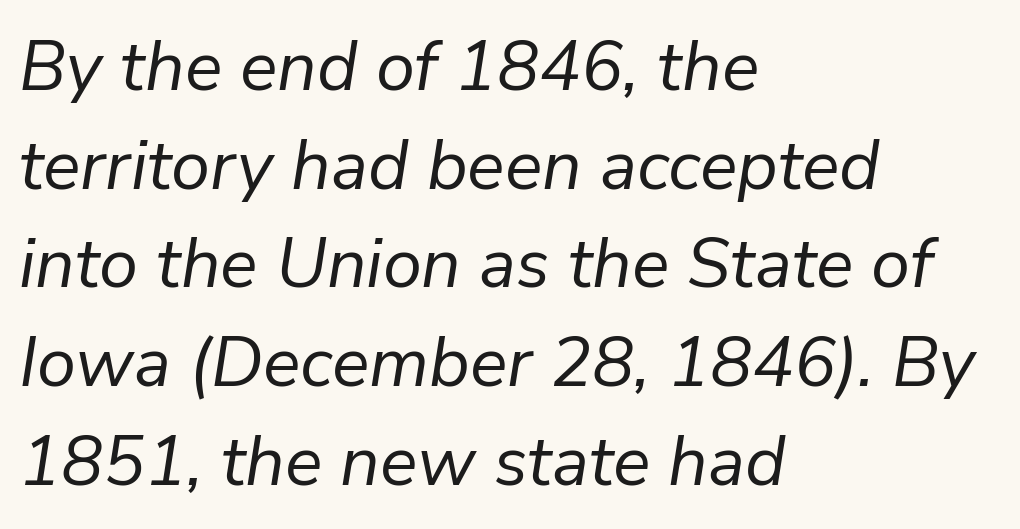
Q: Is the text bold? A: No.
Q: Is the text italic (slanted)? A: Yes, it leans right by about 9 degrees.
Q: Is the text underlined? A: No.
Q: How is the paragraph aligned? A: Left-aligned.
Q: Is the spacing between letters normal or unusually wide? A: Normal.
Q: Is the spacing between lines tight, normal or loose? A: Normal.
Q: Width (condensed, normal, or wide)? A: Normal.
Q: Stroke contrast? A: Low.
Q: x-height? A: Medium.
Q: Monospaced? A: No.
